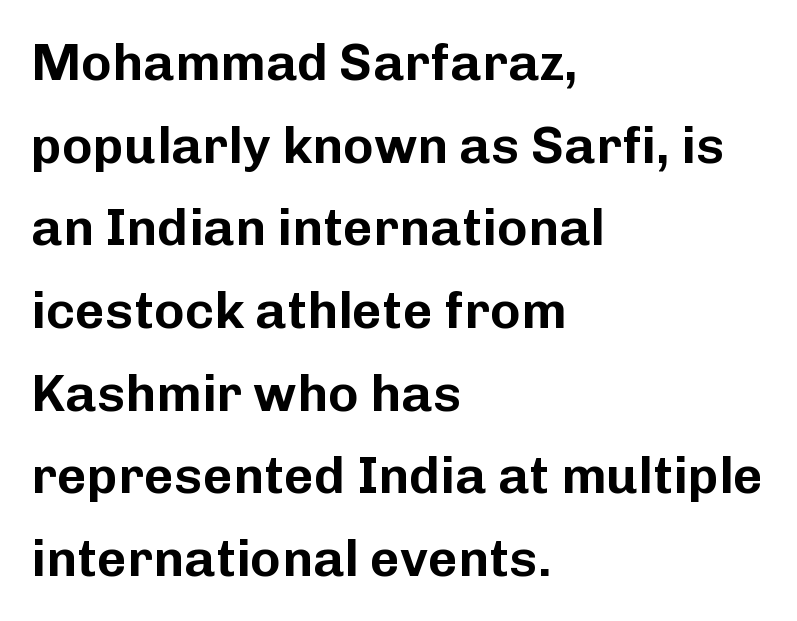
The image shows 52 px sans-serif type, upright; set left-aligned, normal line spacing (1.59x), normal letter spacing, not underlined; low stroke contrast and a medium x-height.
